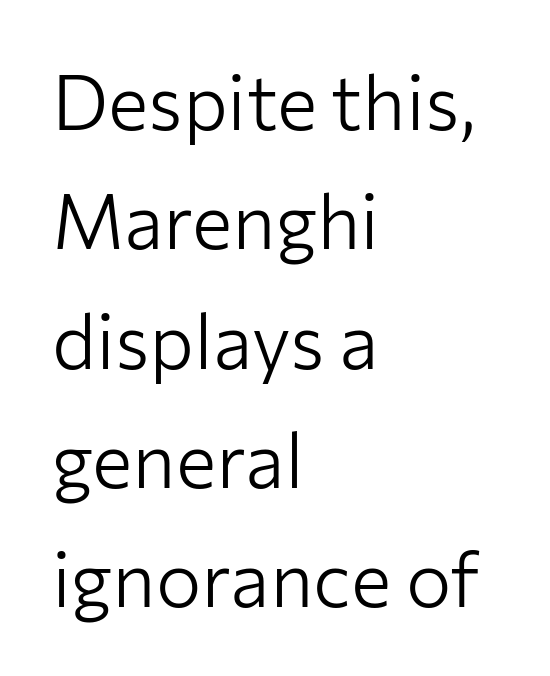
{"serif": "no", "italic": "no", "bold": "no", "weight": "light", "width": "normal", "stroke_contrast": "low", "x_height": "medium", "monospaced": "no", "underline": "no", "align": "left", "line_spacing": "normal", "line_spacing_ratio": 1.57, "letter_spacing": "normal", "letter_spacing_em": 0.0, "glyph_px": 76}
